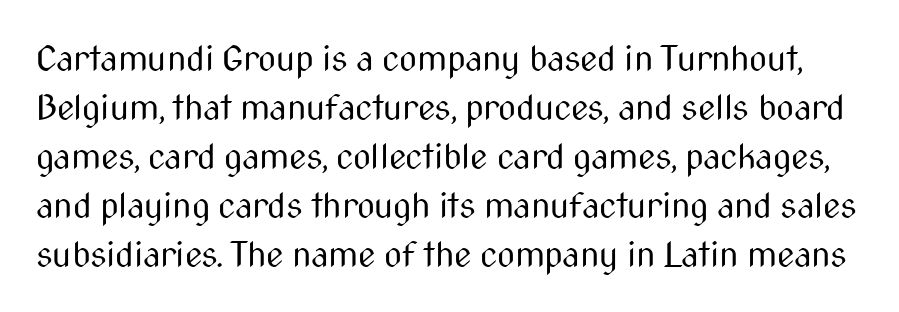
Q: Is the text bold? A: No.
Q: Is the text italic (slanted)? A: No, it is upright.
Q: Is the typeface a serif or a sans-serif typeface? A: Sans-serif.
Q: Is the text underlined? A: No.
Q: Is the spacing between letters normal or unusually wide? A: Normal.
Q: Is the spacing between lines tight, normal or loose? A: Normal.
Q: Width (condensed, normal, or wide)? A: Condensed.
Q: Stroke contrast? A: Medium.
Q: x-height? A: Medium.
Q: Monospaced? A: No.
